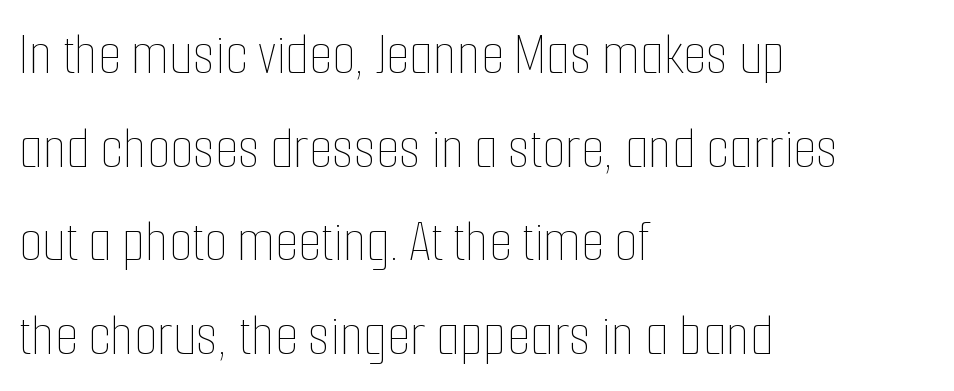
The image shows 60 px thin, condensed type, upright; set left-aligned, normal line spacing (1.56x), normal letter spacing, not underlined; low stroke contrast and a medium x-height.
